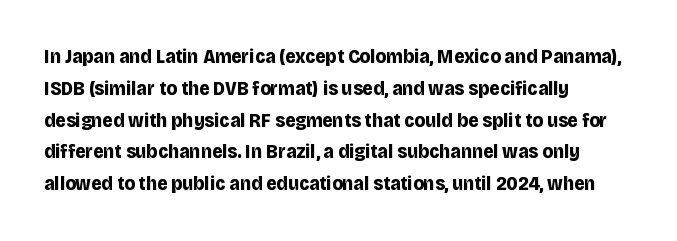
{"italic": "no", "bold": "yes", "underline": "no", "align": "left", "line_spacing": "normal", "line_spacing_ratio": 1.59, "letter_spacing": "normal", "letter_spacing_em": 0.0, "glyph_px": 20}
